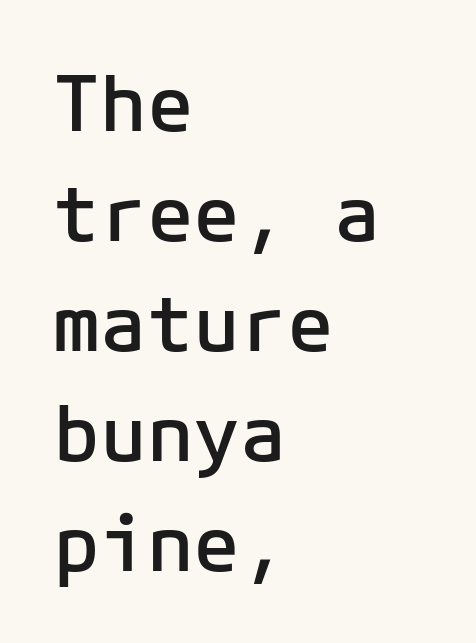
Q: Is the text bold? A: Semi-bold.
Q: Is the text italic (slanted)? A: No, it is upright.
Q: Is the typeface a serif or a sans-serif typeface? A: Sans-serif.
Q: Is the text underlined? A: No.
Q: How is the paragraph aligned? A: Left-aligned.
Q: Is the spacing between letters normal or unusually wide? A: Normal.
Q: Is the spacing between lines tight, normal or loose? A: Normal.
Q: Width (condensed, normal, or wide)? A: Normal.
Q: Stroke contrast? A: Low.
Q: x-height? A: Medium.
